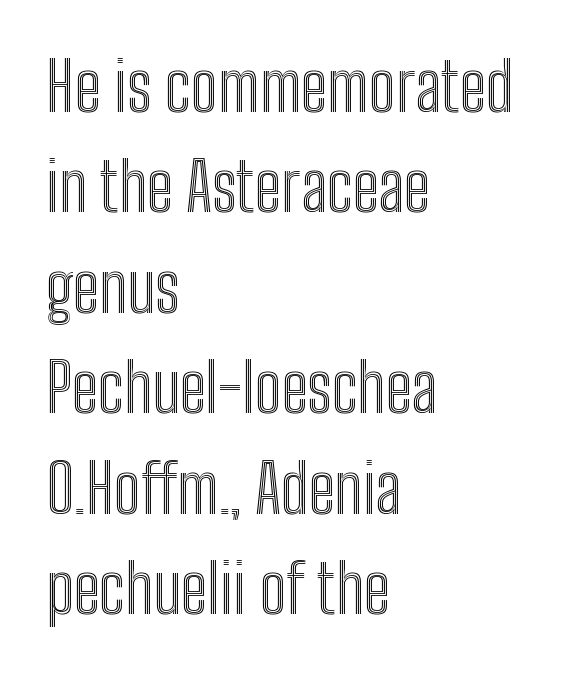
Plain, unruled lines of type. The paragraph shown leans on its left margin. If you measured baseline to baseline, you'd find a middling distance. Is there any slant? The stems are plumb. Caption: standard tracking, unaltered.
